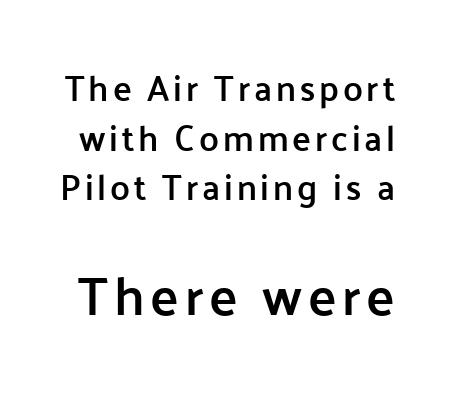
{"serif": "no", "italic": "no", "bold": "semi", "weight": "semibold", "width": "normal", "stroke_contrast": "low", "x_height": "medium", "monospaced": "no", "underline": "no", "line_spacing": "normal", "line_spacing_ratio": 1.42, "larger_block": "second", "size_ratio": 1.51, "glyph_px": 53}
